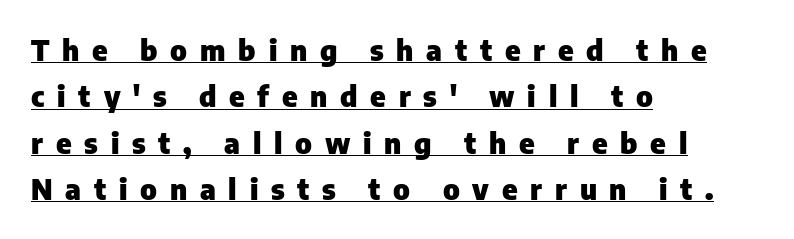
Q: Is the text bold? A: Yes.
Q: Is the text italic (slanted)? A: No, it is upright.
Q: Is the typeface a serif or a sans-serif typeface? A: Sans-serif.
Q: Is the text underlined? A: Yes.
Q: How is the paragraph aligned? A: Left-aligned.
Q: Is the spacing between letters normal or unusually wide? A: Unusually wide.
Q: Is the spacing between lines tight, normal or loose? A: Normal.
Q: Width (condensed, normal, or wide)? A: Normal.
Q: Stroke contrast? A: Low.
Q: x-height? A: Medium.
Q: Monospaced? A: No.
